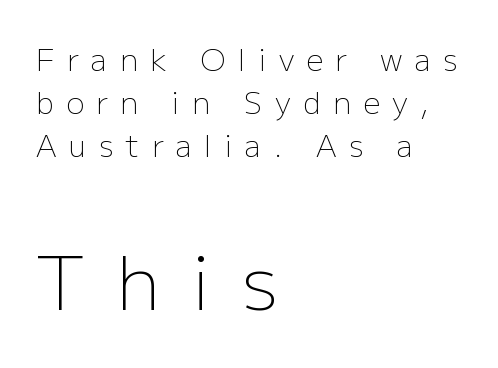
Q: Is the text bold? A: No.
Q: Is the text italic (slanted)? A: No, it is upright.
Q: Is the typeface a serif or a sans-serif typeface? A: Sans-serif.
Q: Is the text underlined? A: No.
Q: How is the paragraph aligned? A: Left-aligned.
Q: Is the spacing between letters normal or unusually wide? A: Unusually wide.
Q: Is the spacing between lines tight, normal or loose? A: Normal.
Q: Which block of text is set in a larger size, the first (top) or the second (bottom)? A: The second (bottom) one.
Q: Width (condensed, normal, or wide)? A: Normal.
Q: Stroke contrast? A: Low.
Q: x-height? A: Medium.
Q: Monospaced? A: No.
